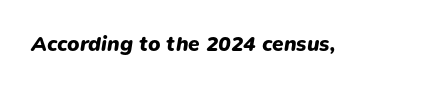
The image shows 21 px bold type, italic (leaning right); set normal letter spacing, not underlined.
